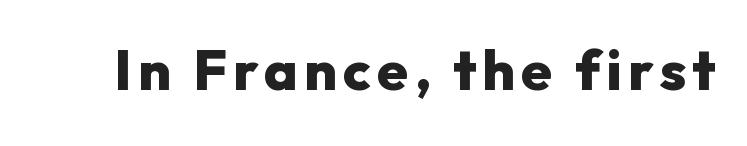
{"serif": "no", "italic": "no", "bold": "yes", "weight": "heavy", "width": "normal", "stroke_contrast": "low", "x_height": "medium", "monospaced": "no", "underline": "no", "glyph_px": 56}
